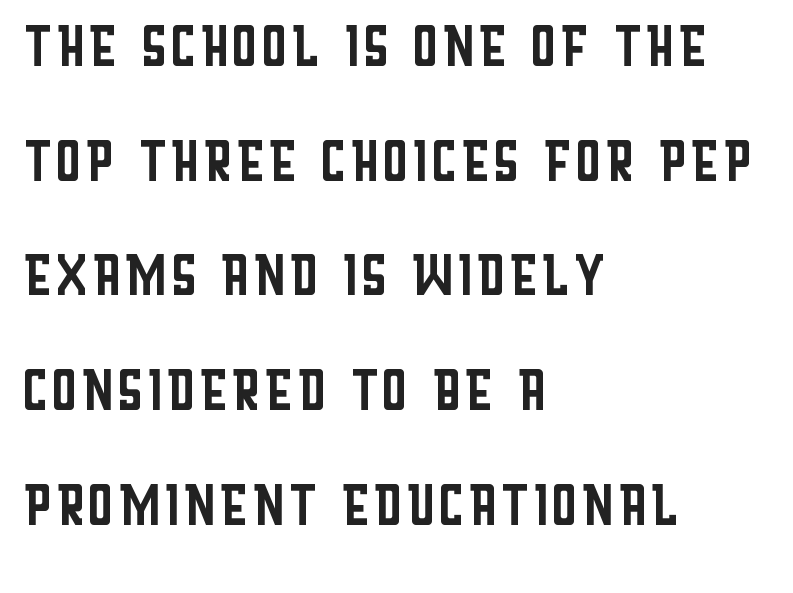
{"serif": "no", "italic": "no", "bold": "no", "weight": "regular", "width": "condensed", "stroke_contrast": "low", "x_height": "large", "monospaced": "no", "underline": "no", "align": "left", "line_spacing": "normal", "line_spacing_ratio": 1.53, "letter_spacing": "normal", "letter_spacing_em": 0.0, "glyph_px": 75}
